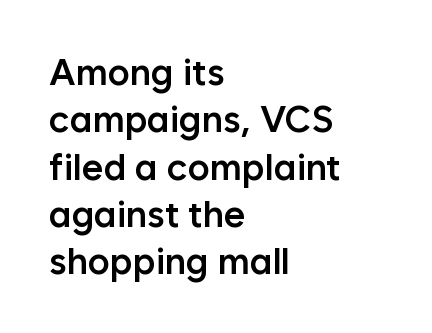
Q: Is the text bold? A: Semi-bold.
Q: Is the text italic (slanted)? A: No, it is upright.
Q: Is the typeface a serif or a sans-serif typeface? A: Sans-serif.
Q: Is the text underlined? A: No.
Q: How is the paragraph aligned? A: Left-aligned.
Q: Is the spacing between letters normal or unusually wide? A: Normal.
Q: Is the spacing between lines tight, normal or loose? A: Normal.
Q: Width (condensed, normal, or wide)? A: Normal.
Q: Stroke contrast? A: Low.
Q: x-height? A: Medium.
Q: Monospaced? A: No.
